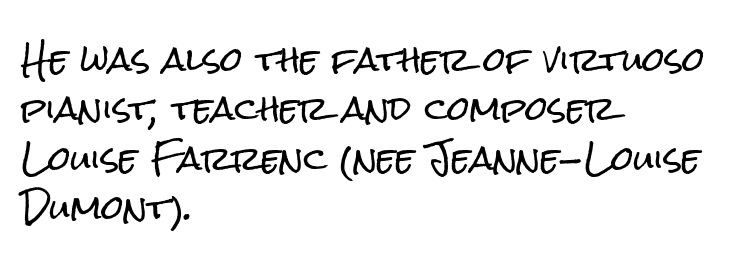
The image shows 32 px condensed sans-serif type, upright; set left-aligned, normal line spacing (1.54x), normal letter spacing, not underlined; low stroke contrast and a medium x-height.
